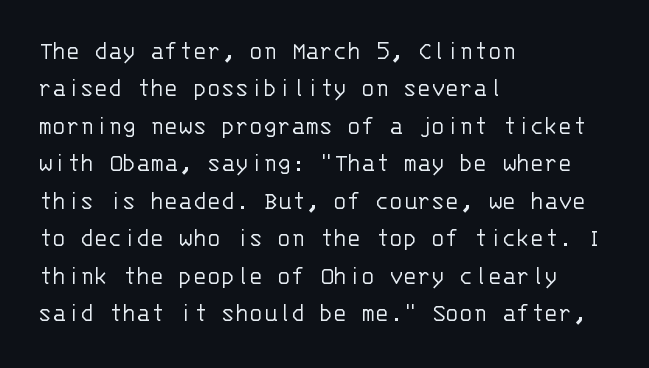
Is the letter spacing exaggerated? No — it looks like the ordinary default. This block has exactly the height ordinary leading produces. This is the regular roman posture of the typeface. Weight: not bold — regular or lighter.
